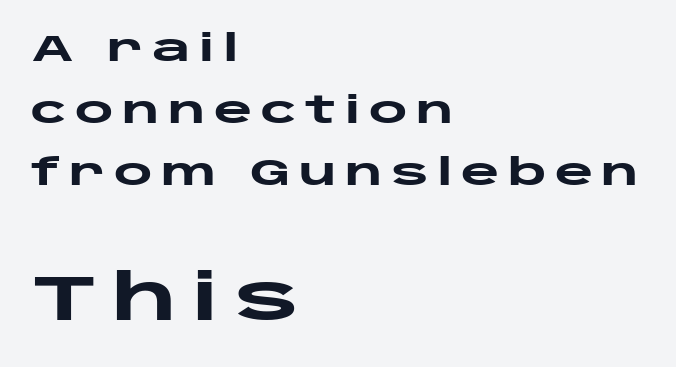
The text block is weighted toward the left margin, trailing off unevenly rightward. Type style note: lacks serifs. Does the weight exceed regular? Yes, all the way to bold. No italicization has been applied; the sample stays upright. Type without underlining. The vertical gap from one line to the next is medium.
